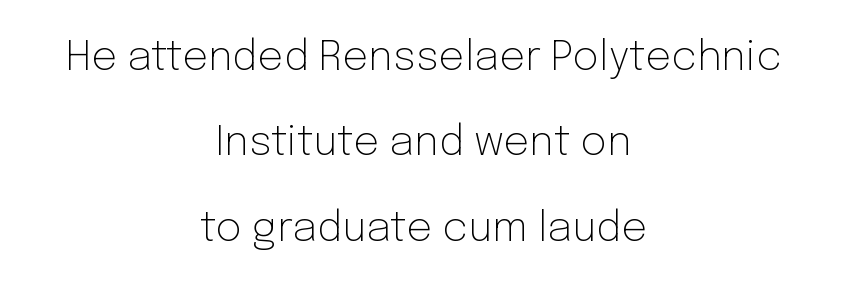
The image shows 41 px light sans-serif type, upright; set centered, loose line spacing (2.08x), normal letter spacing, not underlined; low stroke contrast and a medium x-height.
